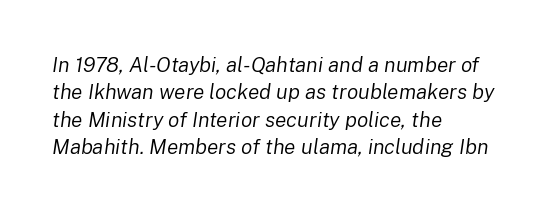
The image shows 21 px text type, italic (leaning right); set left-aligned, normal line spacing (1.3x), normal letter spacing, not underlined.
